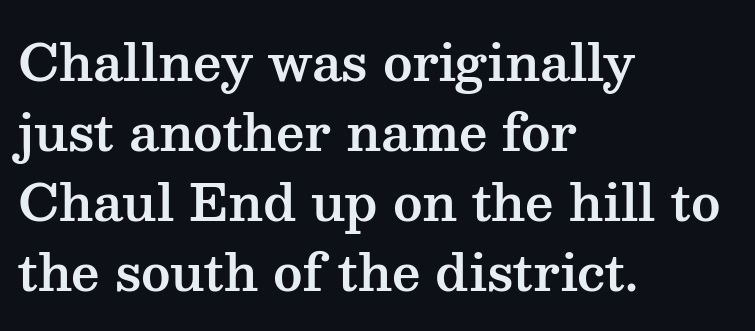
The image shows 50 px wide serif type, upright; set left-aligned, normal line spacing (1.4x), normal letter spacing, not underlined; medium stroke contrast and a medium x-height.
